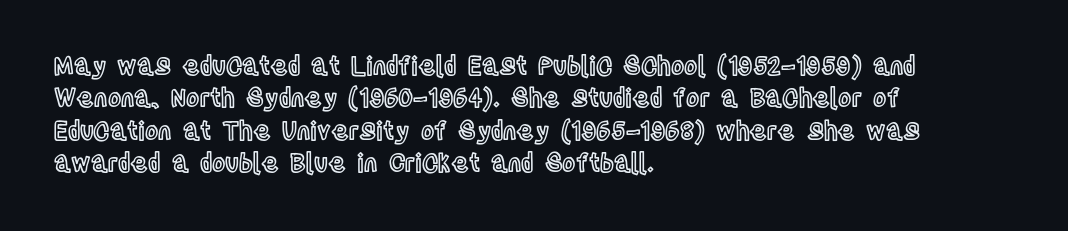
{"italic": "no", "underline": "no", "align": "left", "line_spacing": "normal", "line_spacing_ratio": 1.3, "letter_spacing": "normal", "letter_spacing_em": 0.0, "glyph_px": 25}
